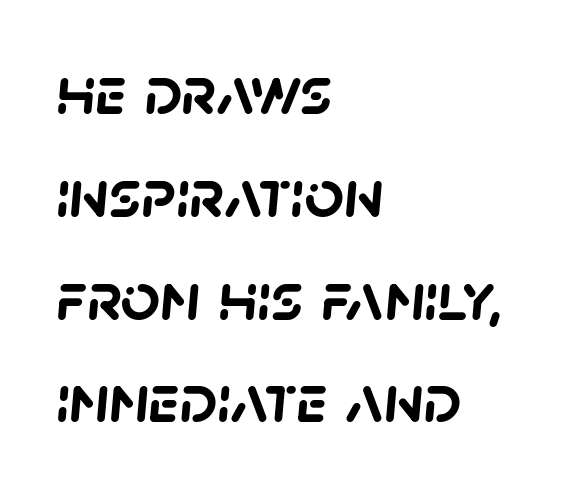
The image shows 69 px semibold sans-serif type; set left-aligned, normal line spacing (1.49x), normal letter spacing, not underlined; low stroke contrast and a large x-height.
